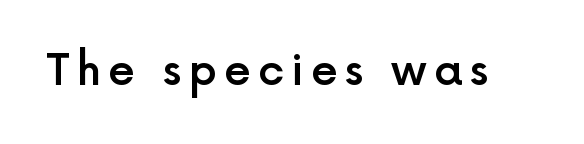
The image shows 43 px semibold sans-serif type, upright; set not underlined; a medium x-height.
